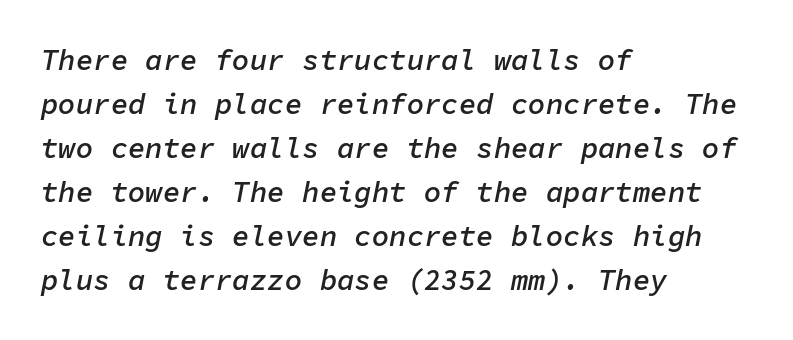
Has an underline been added? It has not. Is the type bold? Partly — it's a semibold, heavier than regular but not fully bold. You could count columns in this text — the font is strictly monospaced. Default kerning and tracking; the words read as compact shapes.
